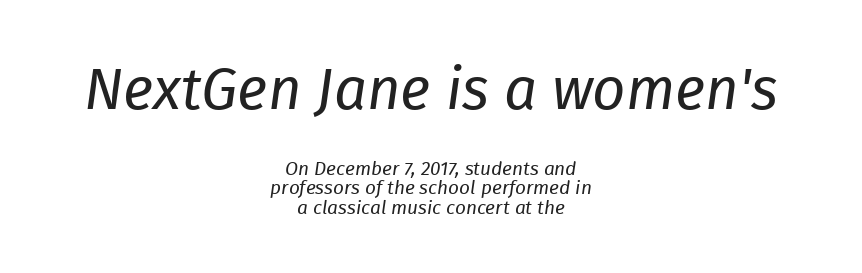
This sample has the flowing, uneven cadence of proportional lettering. A bare baseline throughout the passage. These lines were composed using italics. Words appear dense and cohesive because spacing is normal. Every row of glyphs is offset so its center matches the block's center. Stroke mass is kept to a normal reading level or below.
